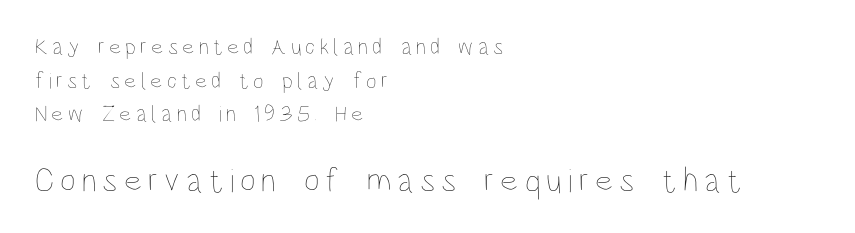
{"italic": "no", "bold": "no", "weight": "thin", "width": "condensed", "stroke_contrast": "low", "x_height": "large", "monospaced": "no", "underline": "no", "align": "left", "line_spacing": "normal", "line_spacing_ratio": 1.46, "larger_block": "second", "size_ratio": 1.48, "glyph_px": 34}
